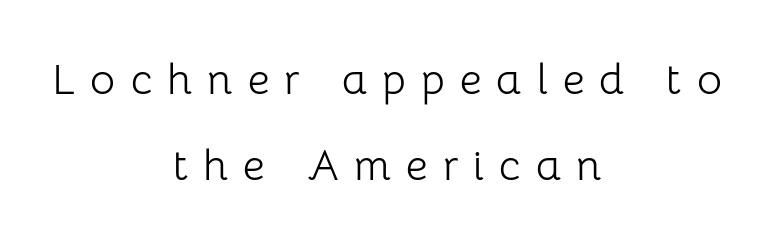
The image shows 43 px light sans-serif type, upright; set centered, loose line spacing (2.0x), unusually wide letter spacing (+0.35 em), not underlined; low stroke contrast and a medium x-height.
